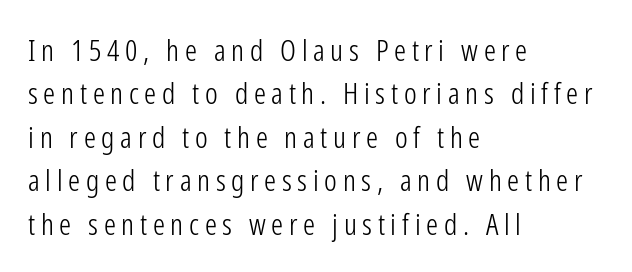
The image shows 30 px light, condensed sans-serif type, upright; set left-aligned, normal line spacing (1.45x), not underlined; low stroke contrast and a medium x-height.
